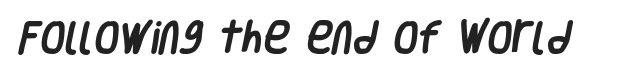
The rendering shows plain stroke endings on the letterforms — a sans-serif design. Does extra space separate the letters? No, they use regular spacing. The rendering uses natural spacing where letterforms have individual widths. Lines of text with bare space underneath.
